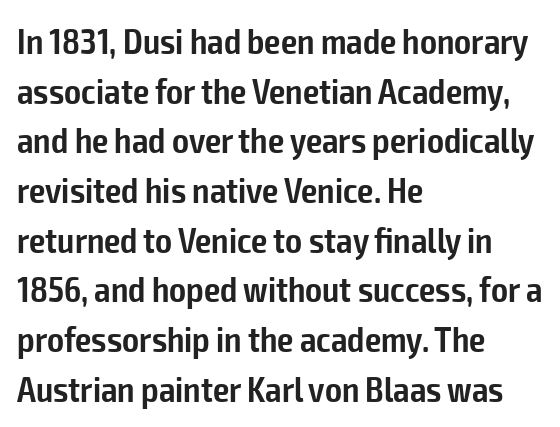
Serif or sans? Sans — the stroke terminals are bare. Emphasis by weight is partial: semibold. Quick note: interline space is typical. The glyphs are unaccompanied by any horizontal stroke below them. The lines in this sample share a left origin and differ only in where they stop. The passage shown is typed in a proportional face where columns would drift.
